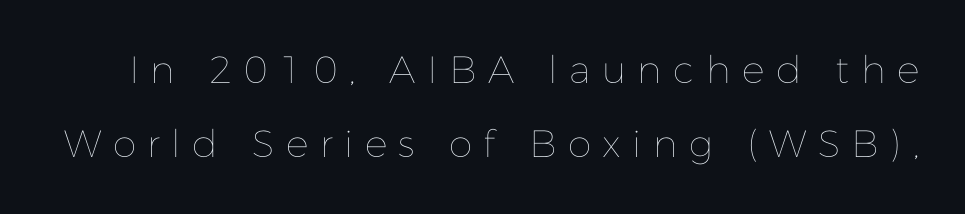
Q: Is the text bold? A: No.
Q: Is the text italic (slanted)? A: No, it is upright.
Q: Is the text underlined? A: No.
Q: Is the spacing between letters normal or unusually wide? A: Unusually wide.
Q: Is the spacing between lines tight, normal or loose? A: Loose.
Q: Width (condensed, normal, or wide)? A: Normal.
Q: Stroke contrast? A: Low.
Q: x-height? A: Medium.
Q: Monospaced? A: No.
